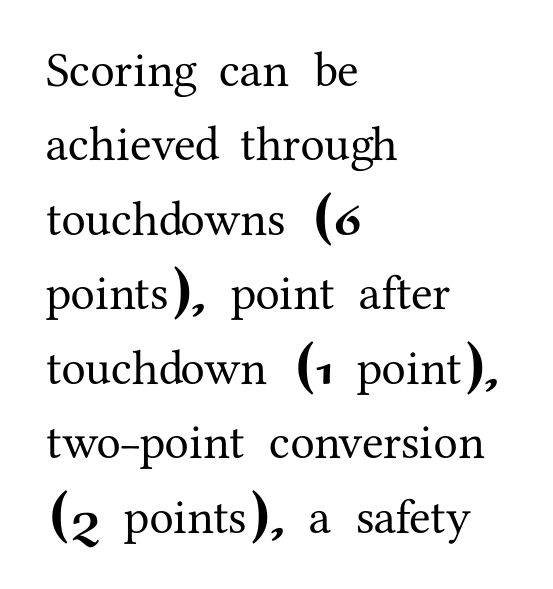
Q: Is the text italic (slanted)? A: No, it is upright.
Q: Is the typeface a serif or a sans-serif typeface? A: Serif.
Q: Is the text underlined? A: No.
Q: How is the paragraph aligned? A: Left-aligned.
Q: Is the spacing between letters normal or unusually wide? A: Normal.
Q: Is the spacing between lines tight, normal or loose? A: Normal.
Q: Width (condensed, normal, or wide)? A: Normal.
Q: Stroke contrast? A: Medium.
Q: x-height? A: Medium.
Q: Monospaced? A: No.
